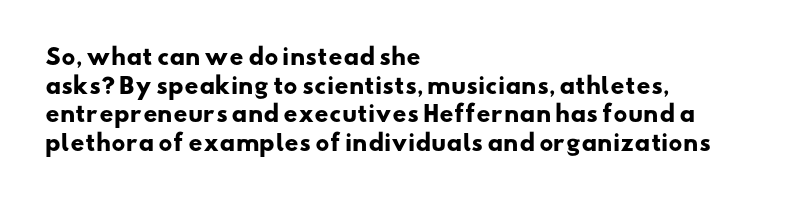
Rule under the text: the space is simply empty. Compared with typical paragraphs, the rows here are spaced about the same. Typographic density is high because the face is bold. This sample is left-justified, so line endings fall wherever the words run out.
